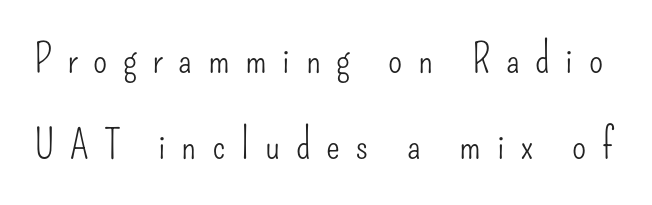
Typographically, this falls in the sans-serif category. Baseline-to-baseline distance is far greater than the letter height. Spacing verdict: proportional, widths tailored to each character. Tracking value appears strongly positive — letters spread wide.
